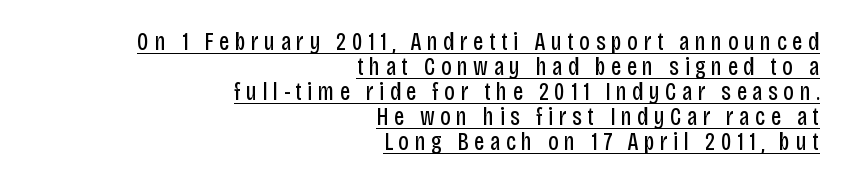
{"italic": "no", "bold": "no", "underline": "yes", "align": "right", "line_spacing": "tight", "line_spacing_ratio": 1.0, "letter_spacing": "wide", "letter_spacing_em": 0.22, "glyph_px": 25}
